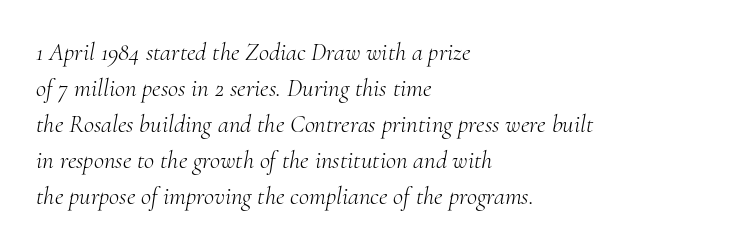
Slanted lettering throughout. A light-to-regular cut is what we see here. One glance says typical: line gaps are just what's usual. This rendering features lettering with no underline. Horizontal alignment here is leftward, the default for most running prose.
